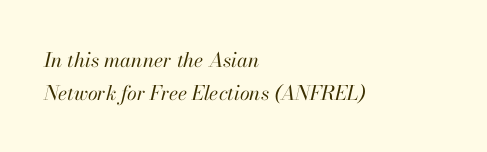
Q: Is the text bold? A: No.
Q: Is the text italic (slanted)? A: Yes, it leans right by about 13 degrees.
Q: Is the text underlined? A: No.
Q: How is the paragraph aligned? A: Left-aligned.
Q: Is the spacing between letters normal or unusually wide? A: Normal.
Q: Is the spacing between lines tight, normal or loose? A: Normal.
